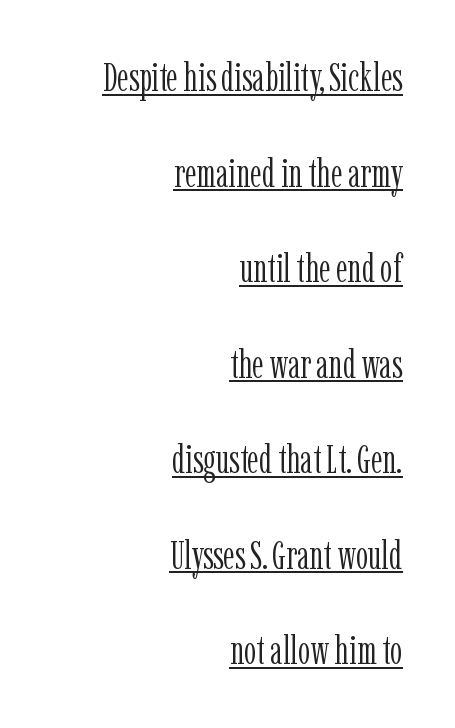
{"serif": "yes", "italic": "no", "bold": "no", "weight": "light", "width": "condensed", "stroke_contrast": "low", "x_height": "medium", "monospaced": "no", "underline": "yes", "align": "right", "line_spacing": "loose", "line_spacing_ratio": 2.45, "letter_spacing": "normal", "letter_spacing_em": 0.0, "glyph_px": 39}
